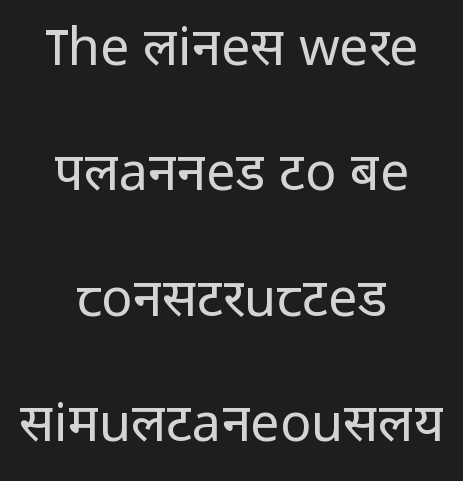
The typography opts for an upright posture over an oblique one. Descenders are the only things crossing below the line. The cut favours lightness, reaching ordinary text weight at its darkest. Students, observe: this is what heavily led, spacious text looks like. The text block is weighted toward neither margin, spreading evenly from the middle.
